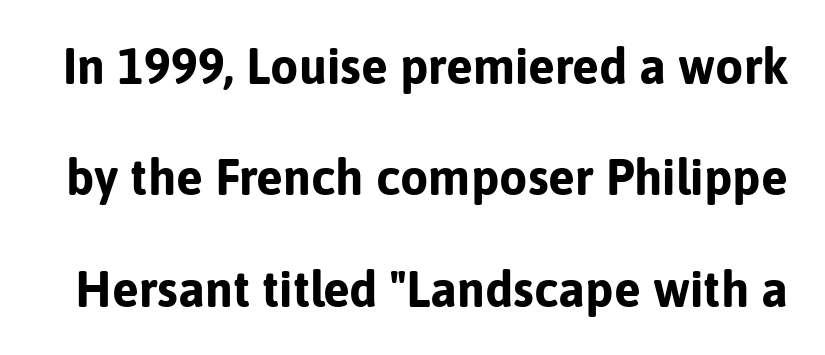
Q: Is the text bold? A: Yes.
Q: Is the text italic (slanted)? A: No, it is upright.
Q: Is the typeface a serif or a sans-serif typeface? A: Sans-serif.
Q: Is the text underlined? A: No.
Q: Is the spacing between letters normal or unusually wide? A: Normal.
Q: Is the spacing between lines tight, normal or loose? A: Loose.
Q: Width (condensed, normal, or wide)? A: Normal.
Q: Stroke contrast? A: Low.
Q: x-height? A: Medium.
Q: Monospaced? A: No.
